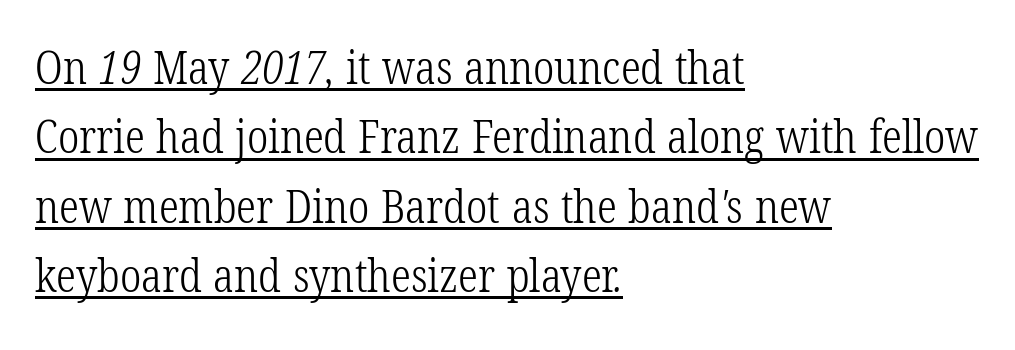
Q: Is the text bold? A: No.
Q: Is the typeface a serif or a sans-serif typeface? A: Serif.
Q: Is the text underlined? A: Yes.
Q: How is the paragraph aligned? A: Left-aligned.
Q: Is the spacing between letters normal or unusually wide? A: Normal.
Q: Is the spacing between lines tight, normal or loose? A: Normal.
Q: Width (condensed, normal, or wide)? A: Condensed.
Q: Stroke contrast? A: Low.
Q: x-height? A: Medium.
Q: Monospaced? A: No.
